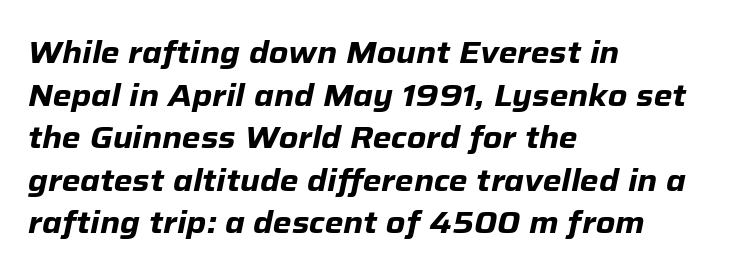
The image shows 30 px heavy type, italic (leaning right); set left-aligned, normal line spacing (1.42x), normal letter spacing, not underlined; low stroke contrast and a medium x-height.
